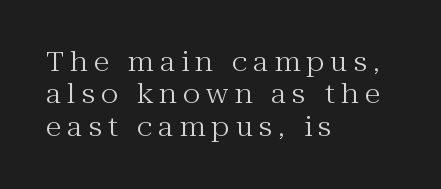
Q: Is the text bold? A: No.
Q: Is the text italic (slanted)? A: No, it is upright.
Q: Is the text underlined? A: No.
Q: How is the paragraph aligned? A: Left-aligned.
Q: Is the spacing between letters normal or unusually wide? A: Unusually wide.
Q: Is the spacing between lines tight, normal or loose? A: Normal.
